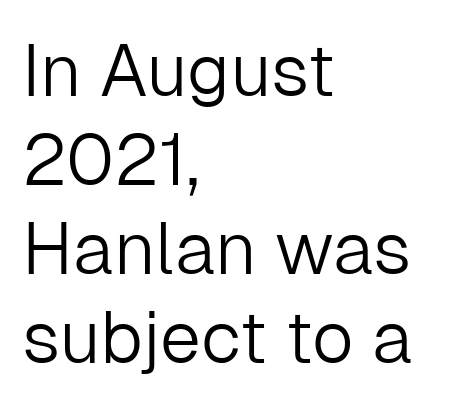
Q: Is the text bold? A: No.
Q: Is the text italic (slanted)? A: No, it is upright.
Q: Is the typeface a serif or a sans-serif typeface? A: Sans-serif.
Q: Is the text underlined? A: No.
Q: How is the paragraph aligned? A: Left-aligned.
Q: Is the spacing between letters normal or unusually wide? A: Normal.
Q: Width (condensed, normal, or wide)? A: Normal.
Q: Stroke contrast? A: Low.
Q: x-height? A: Medium.
Q: Monospaced? A: No.
